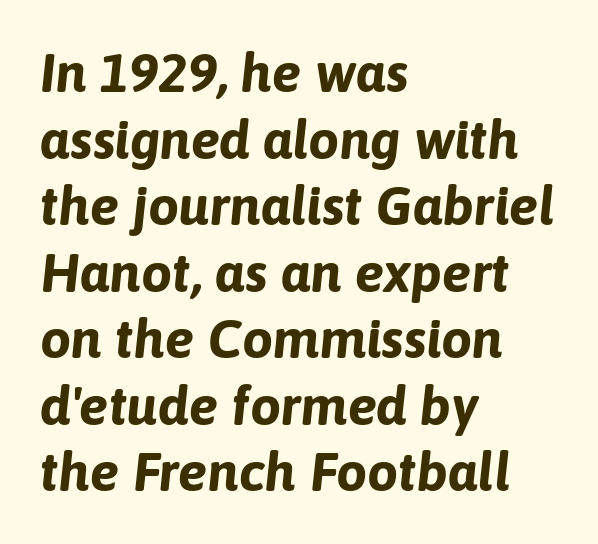
Q: Is the text bold? A: Yes.
Q: Is the text italic (slanted)? A: Yes, it leans right by about 6 degrees.
Q: Is the text underlined? A: No.
Q: How is the paragraph aligned? A: Left-aligned.
Q: Is the spacing between letters normal or unusually wide? A: Normal.
Q: Width (condensed, normal, or wide)? A: Normal.
Q: Stroke contrast? A: Low.
Q: x-height? A: Medium.
Q: Monospaced? A: No.
